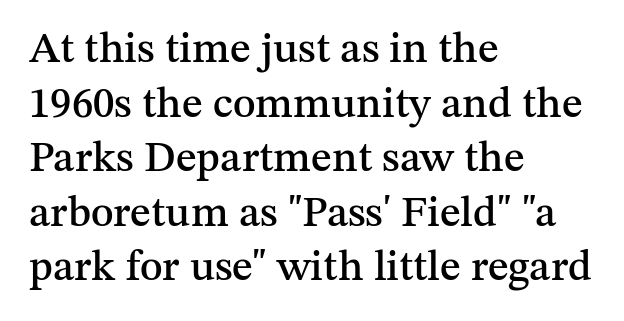
Q: Is the text italic (slanted)? A: No, it is upright.
Q: Is the typeface a serif or a sans-serif typeface? A: Serif.
Q: Is the text underlined? A: No.
Q: How is the paragraph aligned? A: Left-aligned.
Q: Is the spacing between letters normal or unusually wide? A: Normal.
Q: Is the spacing between lines tight, normal or loose? A: Normal.
Q: Width (condensed, normal, or wide)? A: Normal.
Q: Stroke contrast? A: Medium.
Q: x-height? A: Medium.
Q: Monospaced? A: No.
